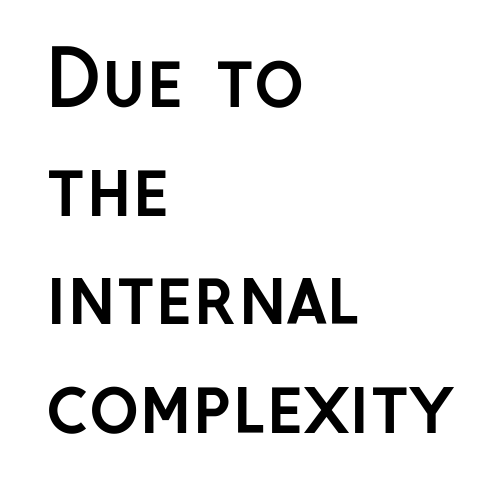
{"serif": "no", "italic": "no", "bold": "yes", "weight": "semibold", "width": "normal", "stroke_contrast": "low", "x_height": "medium", "monospaced": "no", "underline": "no", "align": "left", "line_spacing": "normal", "line_spacing_ratio": 1.43, "letter_spacing": "normal", "letter_spacing_em": 0.0, "glyph_px": 76}
